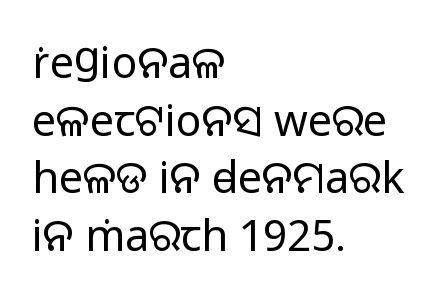
The image shows 43 px regular-weight sans-serif type, upright; set left-aligned, normal line spacing (1.34x), normal letter spacing, not underlined; low stroke contrast and a medium x-height.
